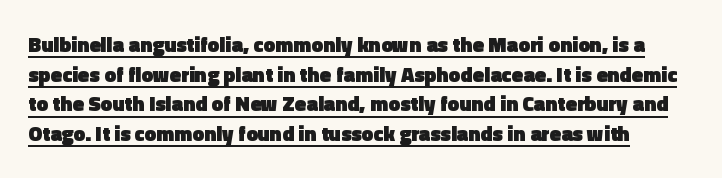
The image shows 21 px bold type, upright; set normal line spacing (1.41x), normal letter spacing, underlined.
